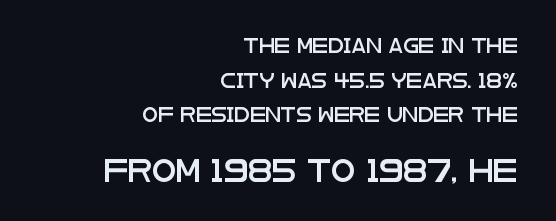
{"italic": "no", "underline": "no", "align": "right", "line_spacing": "loose", "line_spacing_ratio": 2.47, "letter_spacing": "normal", "letter_spacing_em": 0.0, "larger_block": "second", "size_ratio": 1.57, "glyph_px": 22}
